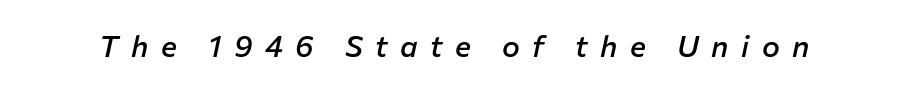
The image shows 30 px semibold type, italic (leaning right); set unusually wide letter spacing (+0.42 em), not underlined; low stroke contrast and a medium x-height.
